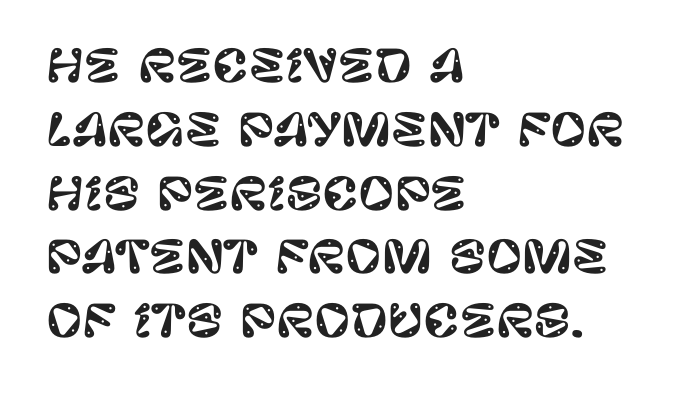
Q: Is the text italic (slanted)? A: Yes.
Q: Is the typeface a serif or a sans-serif typeface? A: Sans-serif.
Q: Is the text underlined? A: No.
Q: How is the paragraph aligned? A: Left-aligned.
Q: Is the spacing between letters normal or unusually wide? A: Normal.
Q: Is the spacing between lines tight, normal or loose? A: Normal.
Q: Width (condensed, normal, or wide)? A: Normal.
Q: Stroke contrast? A: Low.
Q: x-height? A: Large.
Q: Monospaced? A: No.
